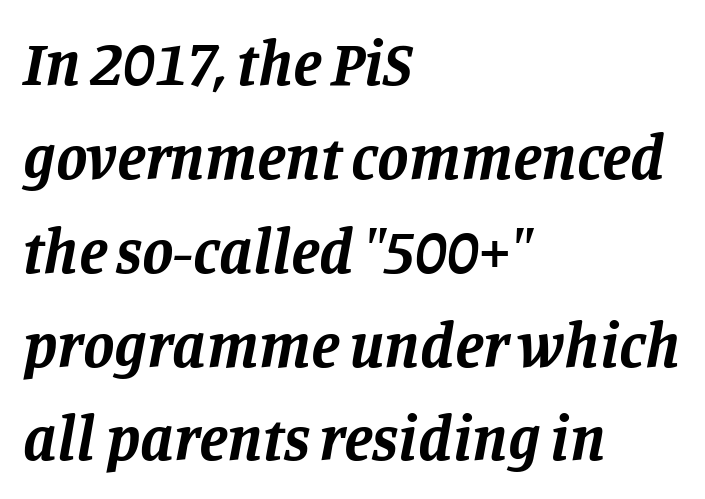
{"serif": "yes", "italic": "yes", "lean": "right", "slant_degrees": 11, "bold": "yes", "weight": "bold", "width": "normal", "stroke_contrast": "low", "x_height": "large", "monospaced": "no", "underline": "no", "align": "left", "line_spacing": "normal", "line_spacing_ratio": 1.49, "letter_spacing": "normal", "letter_spacing_em": 0.0, "glyph_px": 63}
